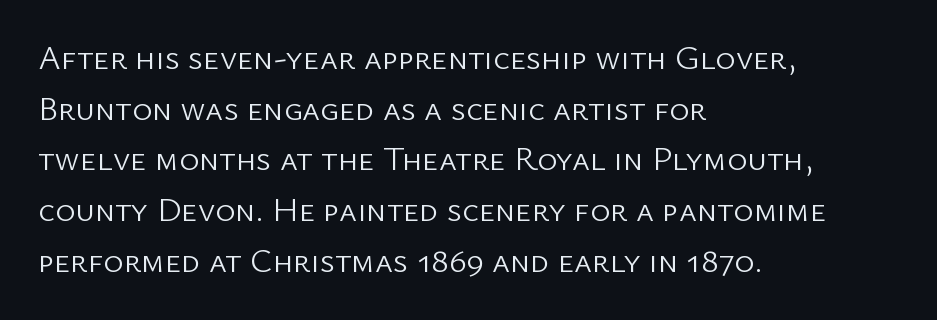
The image shows 34 px light sans-serif type, upright; set left-aligned, normal line spacing (1.49x), normal letter spacing, not underlined; low stroke contrast and a medium x-height.
